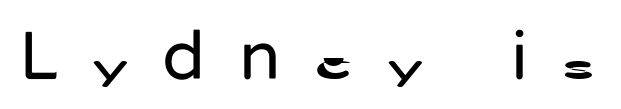
The image shows 70 px regular-weight sans-serif type, upright; set unusually wide letter spacing (+0.48 em), not underlined; low stroke contrast and a medium x-height.
